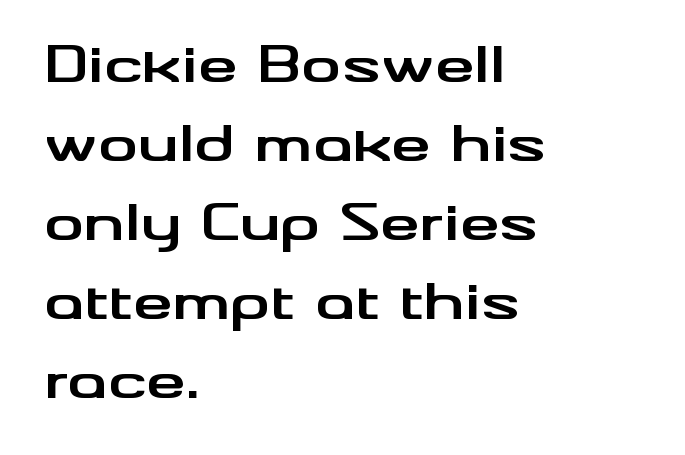
The vertical gap from one line to the next is medium. On the weight axis this lands at bold, roughly 700. The rendering keeps characters at their native spacing. In CSS terms this would be text-align: left. Examine the stroke ends and you'll find no serifs.
